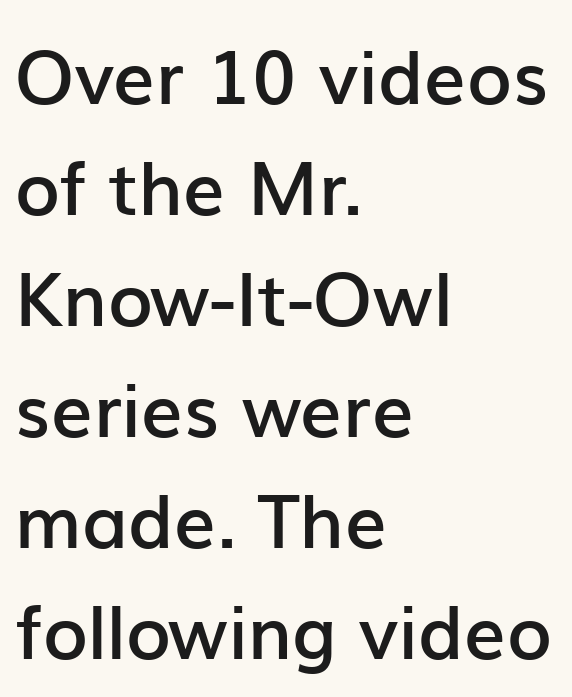
Successive baselines arrive at the customary interval. No italicization has been applied; the sample stays upright. Caption: standard tracking, unaltered. Unlike a traditional serif, this face leaves its strokes unadorned. You could not count columns in this text — the font is proportionally spaced. Descender tails drop into unmarked territory.
